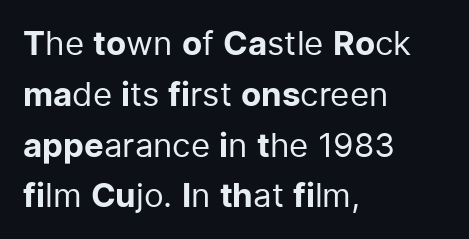
Decoration check: the copy has no underline. Inter-character spacing is left at the font's built-in metrics. A light-to-regular cut is what we see here. Letterform terminals end flat and unadorned throughout the passage. The rendering uses a moderate line-height, typical for paragraphs.
